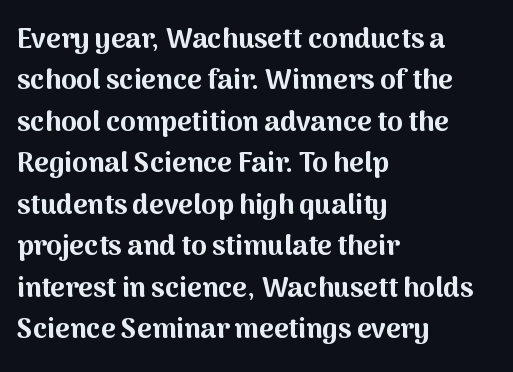
Q: Is the text bold? A: Yes.
Q: Is the text italic (slanted)? A: No, it is upright.
Q: Is the typeface a serif or a sans-serif typeface? A: Sans-serif.
Q: Is the text underlined? A: No.
Q: How is the paragraph aligned? A: Left-aligned.
Q: Is the spacing between letters normal or unusually wide? A: Normal.
Q: Is the spacing between lines tight, normal or loose? A: Normal.
Q: Width (condensed, normal, or wide)? A: Normal.
Q: Stroke contrast? A: Medium.
Q: x-height? A: Medium.
Q: Monospaced? A: No.
